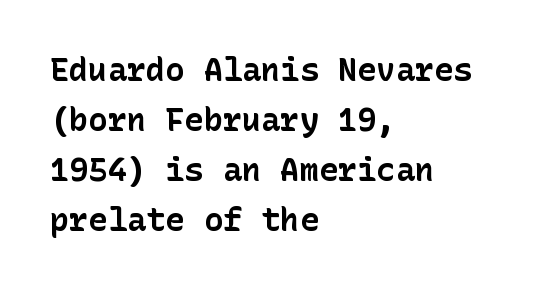
The image shows 32 px bold sans-serif type, upright; set left-aligned, normal line spacing (1.56x), normal letter spacing, not underlined; low stroke contrast and a medium x-height.
